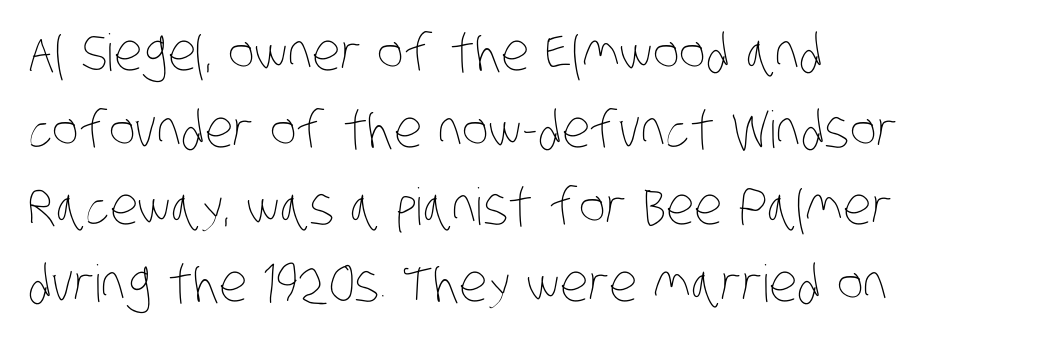
{"bold": "no", "weight": "thin", "width": "condensed", "stroke_contrast": "low", "x_height": "large", "monospaced": "no", "underline": "no", "align": "left", "line_spacing": "normal", "line_spacing_ratio": 1.51, "letter_spacing": "normal", "letter_spacing_em": 0.0, "glyph_px": 51}
